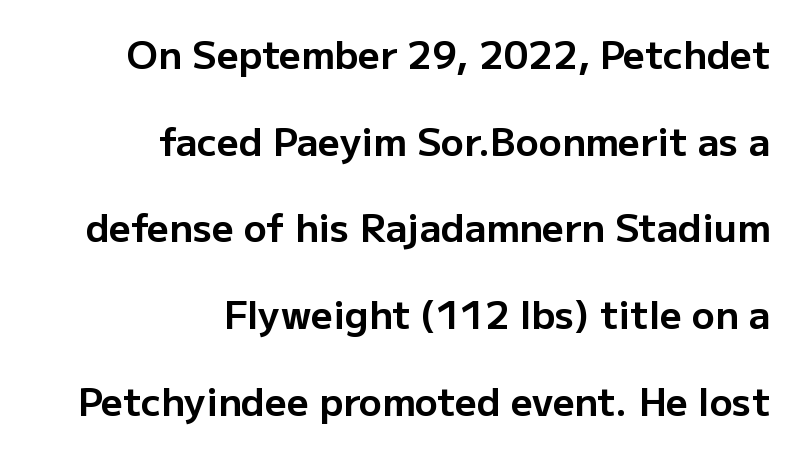
The image shows 38 px bold sans-serif type, upright; set right-aligned, loose line spacing (2.28x), normal letter spacing, not underlined; low stroke contrast and a medium x-height.
